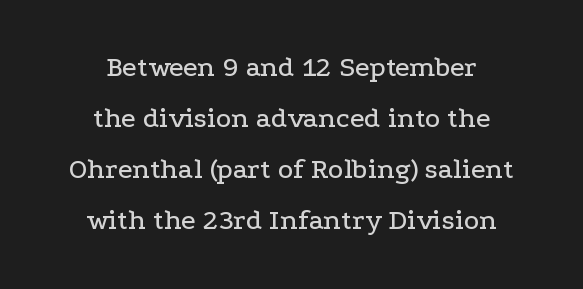
Horizontal alignment here is central, giving a formal, balanced look. Quick note: not italic, upright. Serifs: yes, visible at the terminals of the letterforms. The words here are not underlined. Note the varied advance widths — an 'i' is clearly narrower than an 'm'. Observe the ordinary spacing: letters are neighbours, not strangers.
